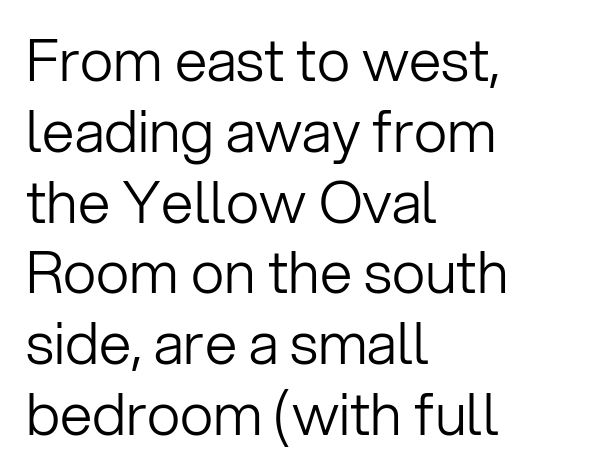
The image shows 58 px light sans-serif type, upright; set left-aligned, line spacing 1.22x, normal letter spacing, not underlined; low stroke contrast and a medium x-height.
